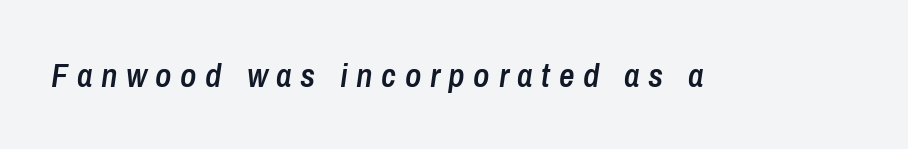
The image shows 34 px semibold, condensed type, italic (leaning right); set unusually wide letter spacing (+0.25 em), not underlined; low stroke contrast and a medium x-height.
